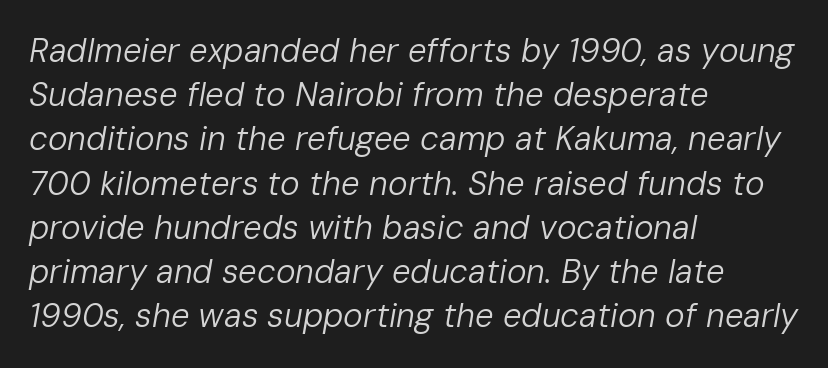
Q: Is the text bold? A: No.
Q: Is the text italic (slanted)? A: Yes, it leans right by about 10 degrees.
Q: Is the text underlined? A: No.
Q: How is the paragraph aligned? A: Left-aligned.
Q: Is the spacing between letters normal or unusually wide? A: Normal.
Q: Is the spacing between lines tight, normal or loose? A: Normal.
Q: Width (condensed, normal, or wide)? A: Normal.
Q: Stroke contrast? A: Low.
Q: x-height? A: Medium.
Q: Monospaced? A: No.
